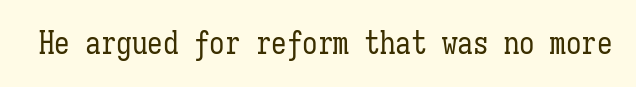
{"italic": "no", "bold": "no", "weight": "regular", "width": "condensed", "stroke_contrast": "low", "x_height": "medium", "monospaced": "yes", "underline": "no", "letter_spacing": "normal", "letter_spacing_em": 0.0, "glyph_px": 31}
